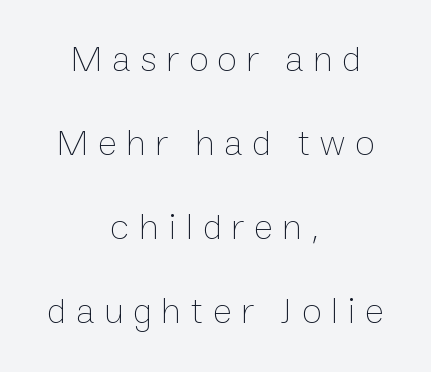
The paragraph has two soft edges and a firm central axis. Is the type heavy? It reads as light-to-regular instead. These lines are rendered in a variable-pitch font. A typesetter would call this leading open, well beyond the default. Clear beneath every line of the passage. This sample uses expanded letter spacing, leaving extra air between glyphs.
